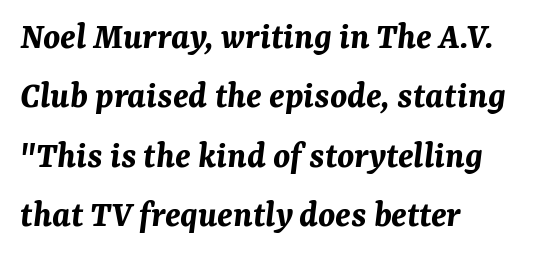
Q: Is the text bold? A: Yes.
Q: Is the text italic (slanted)? A: Yes, it leans right by about 7 degrees.
Q: Is the text underlined? A: No.
Q: How is the paragraph aligned? A: Left-aligned.
Q: Is the spacing between letters normal or unusually wide? A: Normal.
Q: Is the spacing between lines tight, normal or loose? A: Normal.
Q: Width (condensed, normal, or wide)? A: Normal.
Q: Stroke contrast? A: Medium.
Q: x-height? A: Medium.
Q: Monospaced? A: No.
